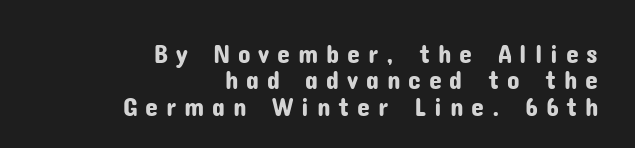
{"italic": "no", "underline": "no", "align": "right", "line_spacing": "tight", "line_spacing_ratio": 1.01, "letter_spacing": "wide", "letter_spacing_em": 0.3, "glyph_px": 26}
